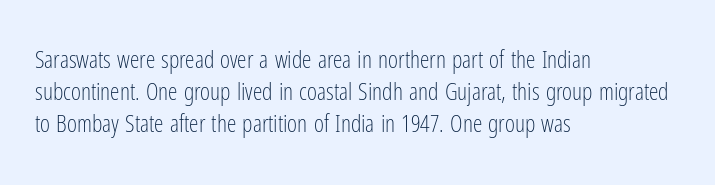
Q: Is the text bold? A: No.
Q: Is the text italic (slanted)? A: No, it is upright.
Q: Is the text underlined? A: No.
Q: How is the paragraph aligned? A: Left-aligned.
Q: Is the spacing between letters normal or unusually wide? A: Normal.
Q: Is the spacing between lines tight, normal or loose? A: Normal.
